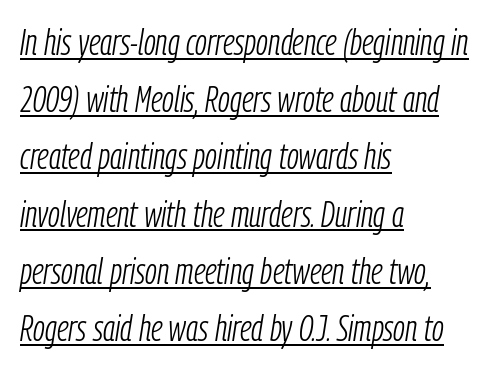
Q: Is the text bold? A: No.
Q: Is the text italic (slanted)? A: Yes, it leans right by about 9 degrees.
Q: Is the text underlined? A: Yes.
Q: How is the paragraph aligned? A: Left-aligned.
Q: Is the spacing between letters normal or unusually wide? A: Normal.
Q: Is the spacing between lines tight, normal or loose? A: Normal.
Q: Width (condensed, normal, or wide)? A: Condensed.
Q: Stroke contrast? A: Low.
Q: x-height? A: Medium.
Q: Monospaced? A: No.
